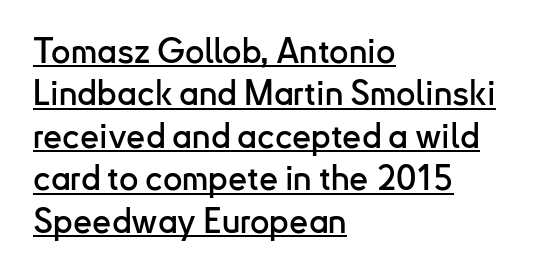
{"serif": "no", "italic": "no", "width": "normal", "stroke_contrast": "low", "x_height": "small", "monospaced": "no", "underline": "yes", "align": "left", "line_spacing": "normal", "line_spacing_ratio": 1.25, "letter_spacing": "normal", "letter_spacing_em": 0.0, "glyph_px": 34}
